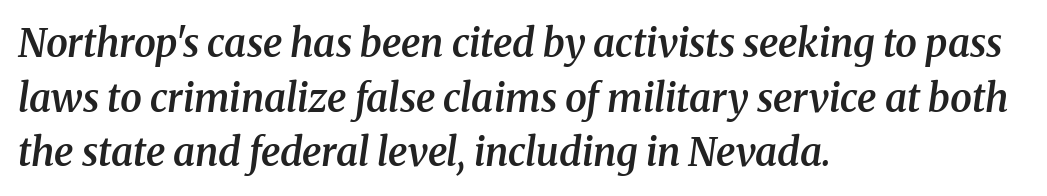
Q: Is the text bold? A: Semi-bold.
Q: Is the text italic (slanted)? A: Yes, it leans right by about 8 degrees.
Q: Is the typeface a serif or a sans-serif typeface? A: Serif.
Q: Is the text underlined? A: No.
Q: How is the paragraph aligned? A: Left-aligned.
Q: Is the spacing between letters normal or unusually wide? A: Normal.
Q: Is the spacing between lines tight, normal or loose? A: Normal.
Q: Width (condensed, normal, or wide)? A: Normal.
Q: Stroke contrast? A: Medium.
Q: x-height? A: Medium.
Q: Monospaced? A: No.
